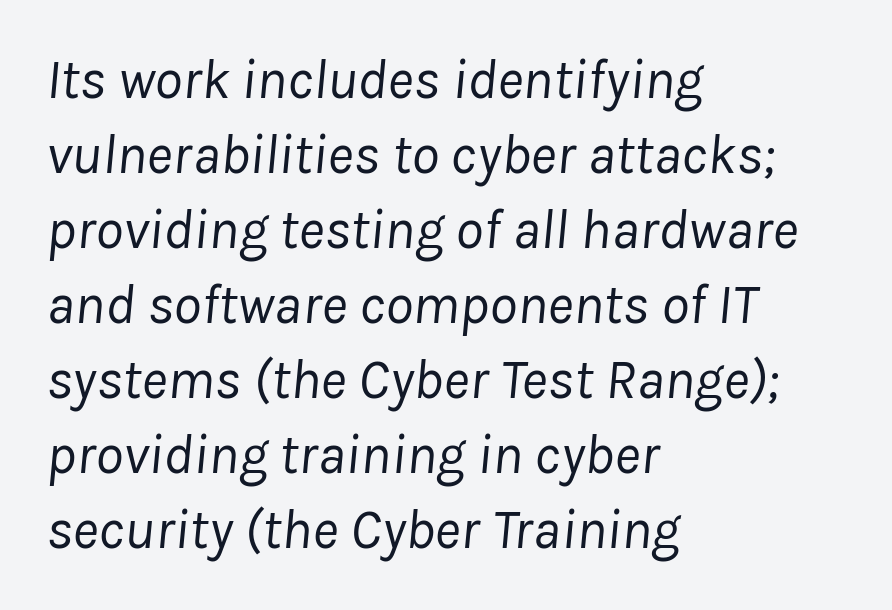
Varying glyph widths throughout — classic text-font behaviour. Bare-footed words on every line. Rendered with sloped, italic letterforms. The letters sit at their default tracking, neither squeezed nor spread. The rows are spaced the way most documents space them.
